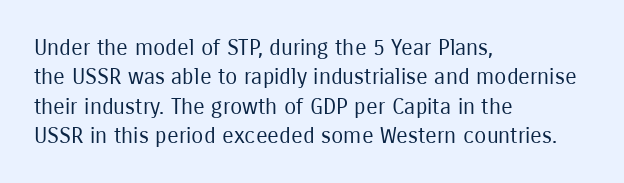
The image shows 22 px text type, upright; set left-aligned, normal line spacing (1.33x), normal letter spacing, not underlined.
